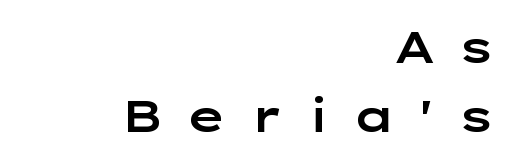
{"serif": "no", "italic": "no", "width": "wide", "stroke_contrast": "low", "x_height": "medium", "monospaced": "no", "underline": "no", "align": "right", "line_spacing": "normal", "line_spacing_ratio": 1.56, "letter_spacing": "wide", "letter_spacing_em": 0.49, "glyph_px": 44}
